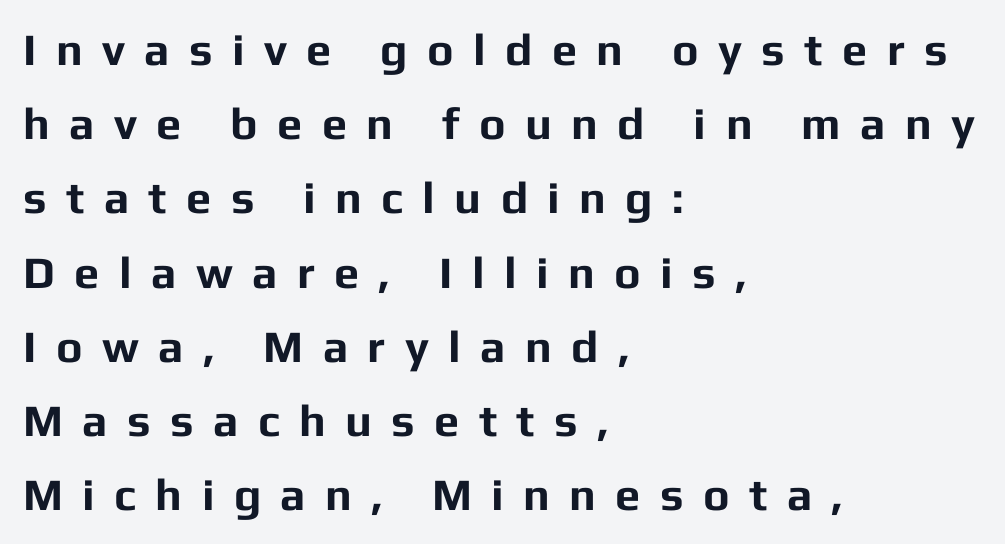
The image shows 45 px bold sans-serif type, upright; set left-aligned, normal line spacing (1.65x), unusually wide letter spacing (+0.43 em), not underlined; low stroke contrast and a medium x-height.
